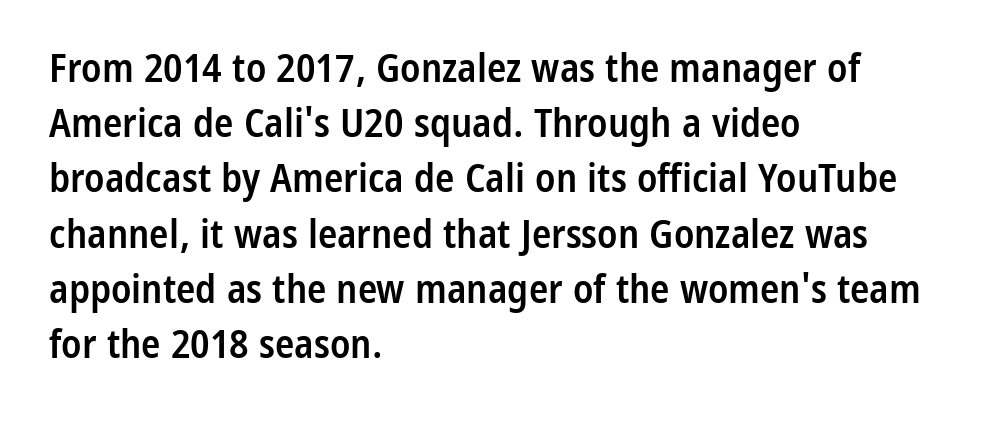
The image shows 40 px semibold, condensed sans-serif type, upright; set left-aligned, normal line spacing (1.38x), normal letter spacing, not underlined; low stroke contrast and a medium x-height.
